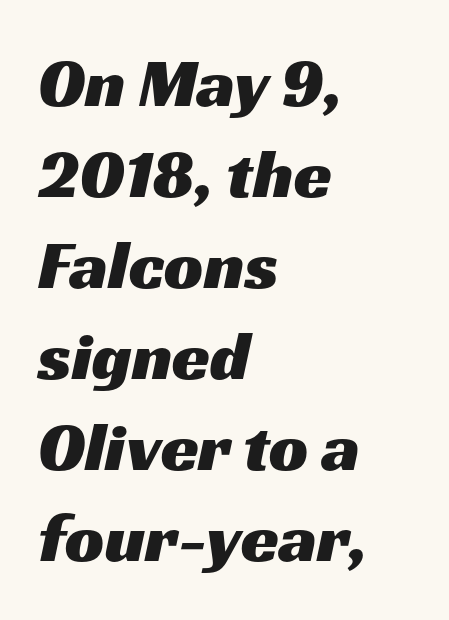
{"serif": "no", "width": "wide", "stroke_contrast": "medium", "x_height": "medium", "monospaced": "no", "underline": "no", "align": "left", "line_spacing": "normal", "line_spacing_ratio": 1.32, "letter_spacing": "normal", "letter_spacing_em": 0.0, "glyph_px": 69}
